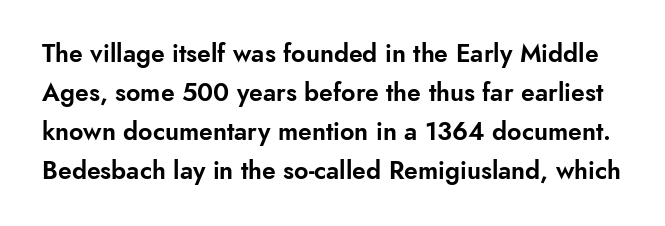
{"italic": "no", "underline": "no", "line_spacing": "normal", "line_spacing_ratio": 1.56, "letter_spacing": "normal", "letter_spacing_em": 0.0, "glyph_px": 25}
